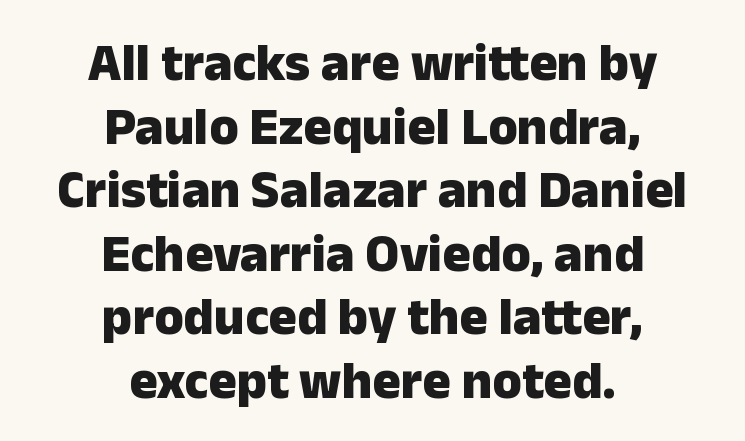
Summary of weight: heavy, a full bold. The string is rendered with underlining switched off. This rendering employs a face without finishing strokes, i.e., a sans-serif. You could call the tracking neutral — neither tight nor loose. Caption: multi-line text, centered on the measure. The typography opts for an upright posture over an oblique one.
